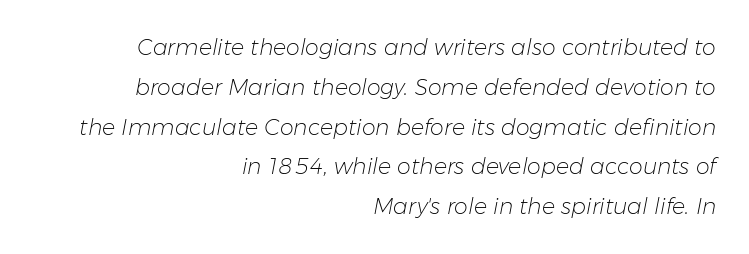
Q: Is the text bold? A: No.
Q: Is the text italic (slanted)? A: Yes, it leans right by about 11 degrees.
Q: Is the text underlined? A: No.
Q: How is the paragraph aligned? A: Right-aligned.
Q: Is the spacing between letters normal or unusually wide? A: Normal.
